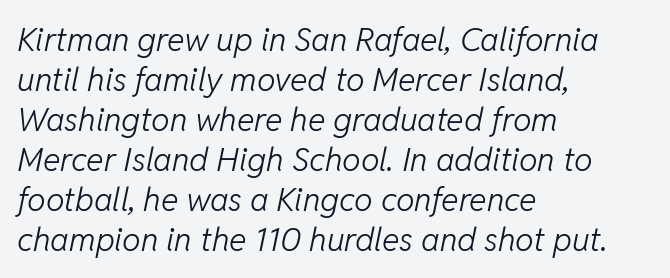
Q: Is the text bold? A: No.
Q: Is the text italic (slanted)? A: Yes, it leans right by about 11 degrees.
Q: Is the text underlined? A: No.
Q: How is the paragraph aligned? A: Left-aligned.
Q: Is the spacing between letters normal or unusually wide? A: Normal.
Q: Width (condensed, normal, or wide)? A: Normal.
Q: Stroke contrast? A: Low.
Q: x-height? A: Medium.
Q: Monospaced? A: No.
